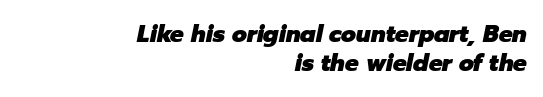
{"italic": "yes", "lean": "right", "slant_degrees": 12, "bold": "yes", "underline": "no", "align": "right", "line_spacing": "normal", "line_spacing_ratio": 1.25, "letter_spacing": "normal", "letter_spacing_em": 0.0, "glyph_px": 23}
